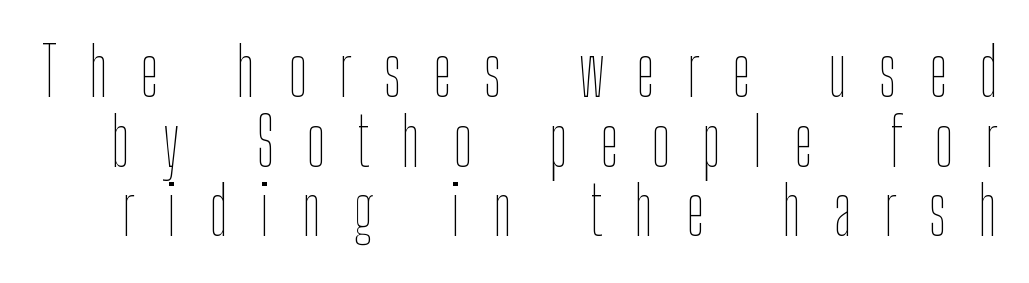
Q: Is the text bold? A: No.
Q: Is the text italic (slanted)? A: No, it is upright.
Q: Is the text underlined? A: No.
Q: Is the spacing between letters normal or unusually wide? A: Unusually wide.
Q: Is the spacing between lines tight, normal or loose? A: Tight.
Q: Width (condensed, normal, or wide)? A: Condensed.
Q: Stroke contrast? A: Low.
Q: x-height? A: Medium.
Q: Monospaced? A: No.
